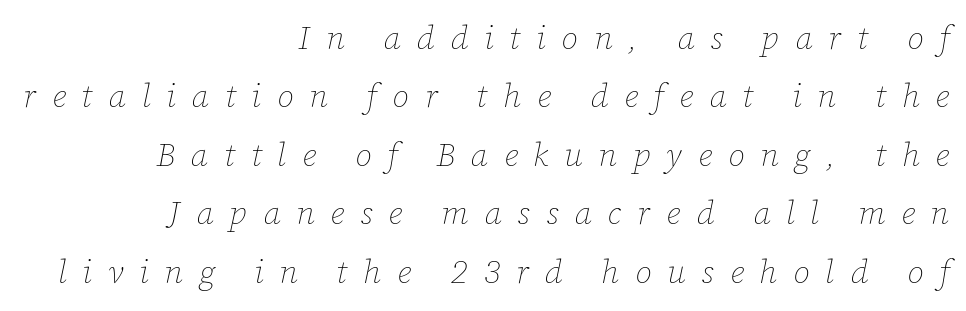
Q: Is the text bold? A: No.
Q: Is the text italic (slanted)? A: Yes, it leans right by about 12 degrees.
Q: Is the text underlined? A: No.
Q: How is the paragraph aligned? A: Right-aligned.
Q: Is the spacing between letters normal or unusually wide? A: Unusually wide.
Q: Width (condensed, normal, or wide)? A: Normal.
Q: Stroke contrast? A: Low.
Q: x-height? A: Medium.
Q: Monospaced? A: No.
